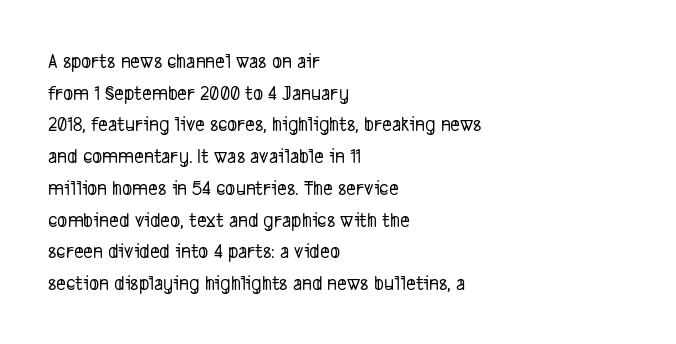
Q: Is the text underlined? A: No.
Q: How is the paragraph aligned? A: Left-aligned.
Q: Is the spacing between letters normal or unusually wide? A: Normal.
Q: Is the spacing between lines tight, normal or loose? A: Normal.
